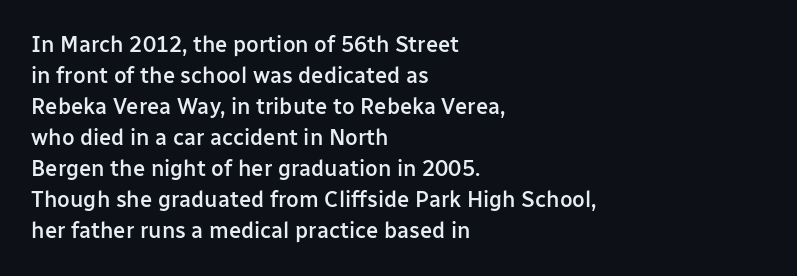
Q: Is the text bold? A: Semi-bold.
Q: Is the text italic (slanted)? A: No, it is upright.
Q: Is the text underlined? A: No.
Q: How is the paragraph aligned? A: Left-aligned.
Q: Is the spacing between letters normal or unusually wide? A: Normal.
Q: Is the spacing between lines tight, normal or loose? A: Normal.
